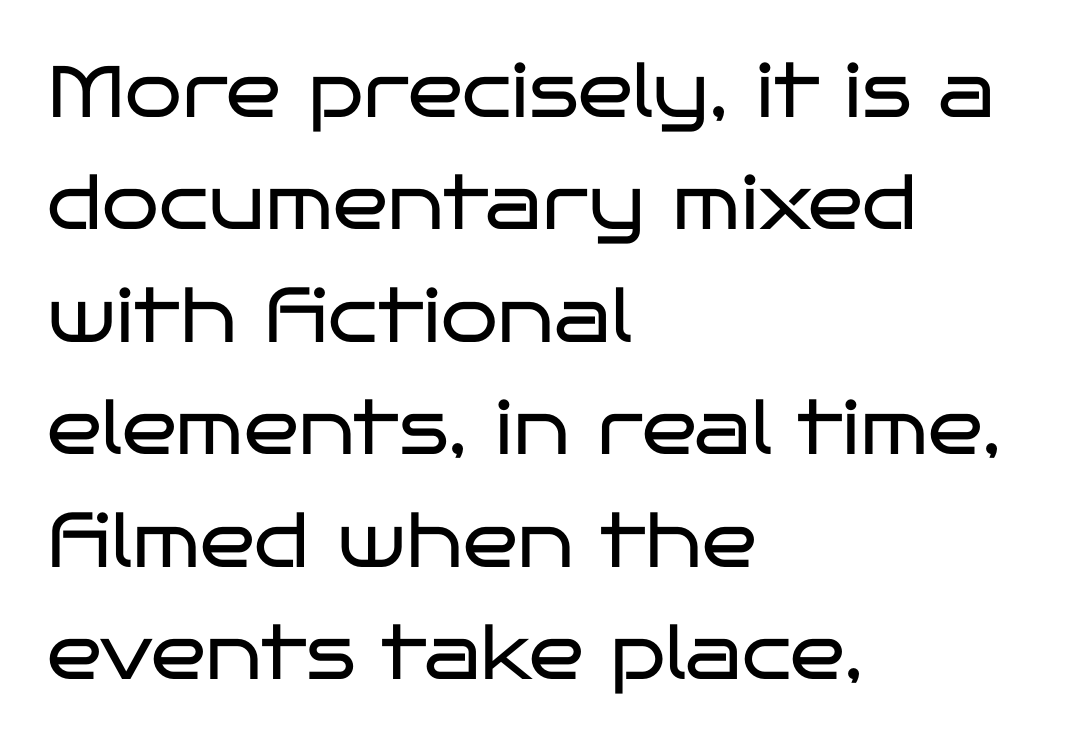
Notice how the passage keeps a crisp vertical edge on the left only. Type without underlining. Characters remain perfectly vertical along every line. No heavy texture on the line: the type isn't bold.
